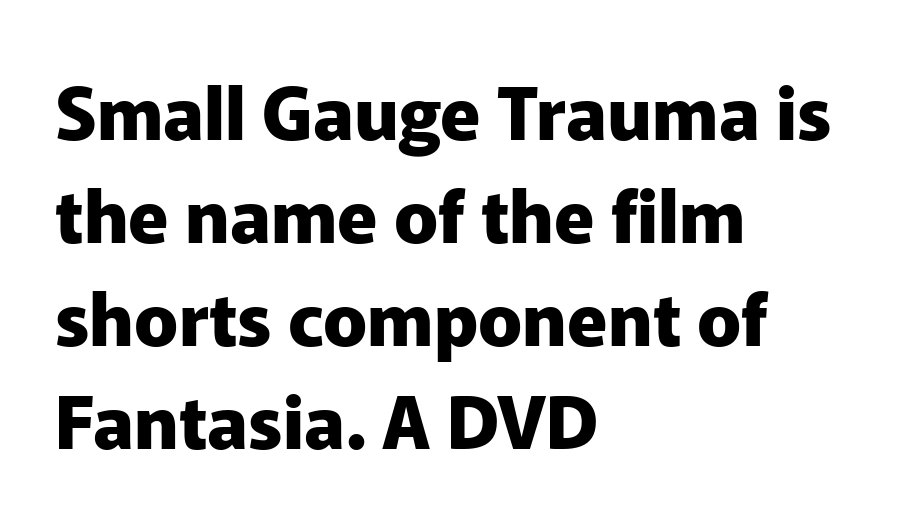
Letterform terminals end flat and unadorned throughout the passage. Chunky letters — that's bold for sure. The space beneath each line is pristine and unruled. Compared with typical body copy, the letter spacing here is the same.
